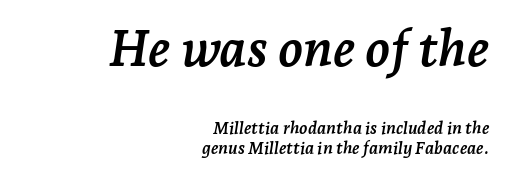
{"serif": "yes", "italic": "yes", "lean": "right", "slant_degrees": 7, "bold": "yes", "weight": "semibold", "width": "normal", "stroke_contrast": "low", "x_height": "medium", "monospaced": "no", "underline": "no", "align": "right", "line_spacing_ratio": 1.16, "letter_spacing": "normal", "letter_spacing_em": 0.0, "larger_block": "first", "size_ratio": 3.0, "glyph_px": 51}
